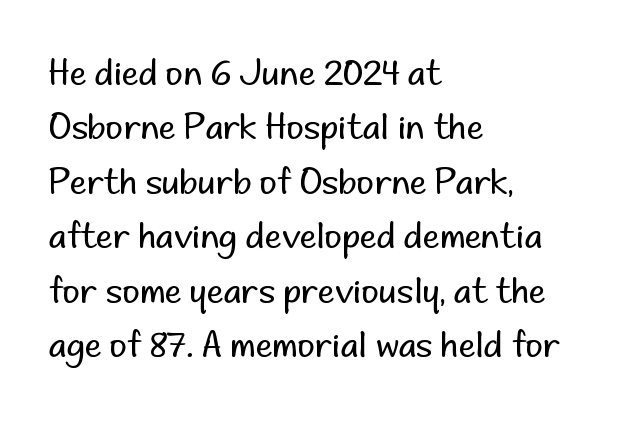
{"serif": "no", "italic": "no", "bold": "no", "weight": "regular", "width": "normal", "stroke_contrast": "low", "x_height": "small", "monospaced": "no", "underline": "no", "align": "left", "line_spacing": "normal", "line_spacing_ratio": 1.6, "letter_spacing": "normal", "letter_spacing_em": 0.0, "glyph_px": 34}
